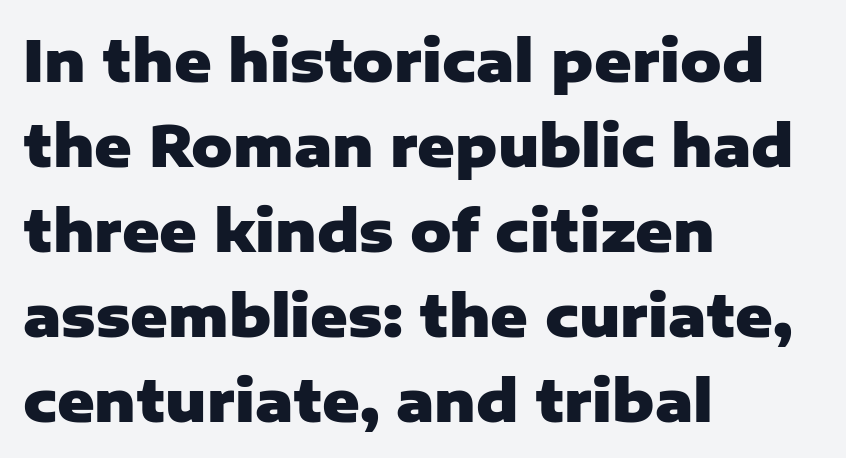
Q: Is the text bold? A: Yes.
Q: Is the text italic (slanted)? A: No, it is upright.
Q: Is the typeface a serif or a sans-serif typeface? A: Sans-serif.
Q: Is the text underlined? A: No.
Q: How is the paragraph aligned? A: Left-aligned.
Q: Is the spacing between letters normal or unusually wide? A: Normal.
Q: Is the spacing between lines tight, normal or loose? A: Normal.
Q: Width (condensed, normal, or wide)? A: Normal.
Q: Stroke contrast? A: Low.
Q: x-height? A: Medium.
Q: Monospaced? A: No.
